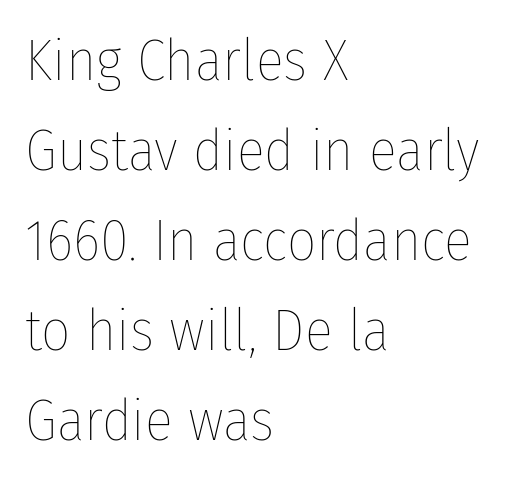
The image shows 58 px thin, condensed type, upright; set left-aligned, normal line spacing (1.55x), normal letter spacing, not underlined; low stroke contrast and a medium x-height.
